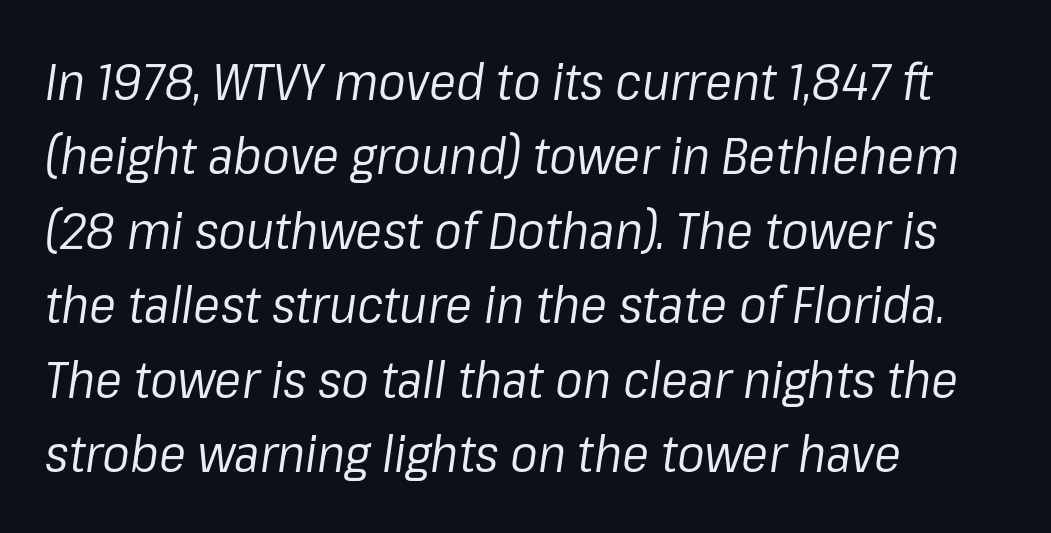
{"italic": "yes", "lean": "right", "slant_degrees": 8, "bold": "no", "weight": "regular", "width": "normal", "stroke_contrast": "low", "x_height": "medium", "monospaced": "no", "underline": "no", "align": "left", "line_spacing": "normal", "line_spacing_ratio": 1.46, "letter_spacing": "normal", "letter_spacing_em": 0.0, "glyph_px": 51}
